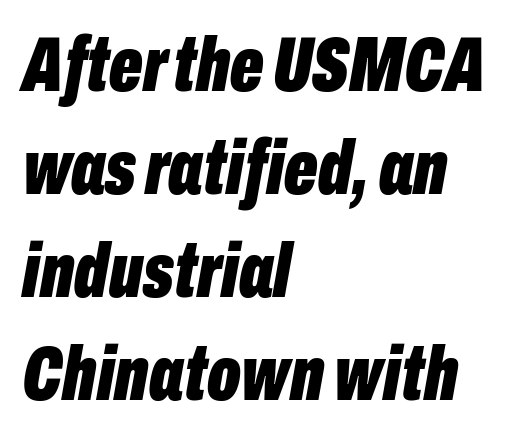
Tracking value appears to be zero — textbook default spacing. If you measured baseline to baseline, you'd find a middling distance. Every letter is thick-stroked: bold, no question. The paragraph has a hard left edge and a soft right edge.
